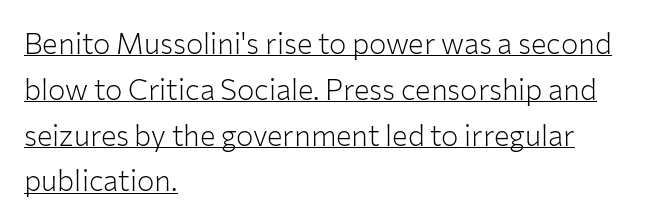
{"serif": "no", "italic": "no", "bold": "no", "weight": "light", "width": "normal", "stroke_contrast": "low", "x_height": "medium", "monospaced": "no", "underline": "yes", "align": "left", "line_spacing": "normal", "line_spacing_ratio": 1.58, "letter_spacing": "normal", "letter_spacing_em": 0.0, "glyph_px": 29}
